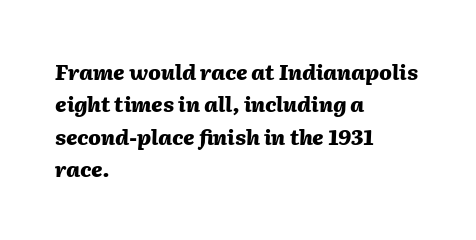
{"italic": "yes", "lean": "right", "slant_degrees": 2, "bold": "yes", "underline": "no", "align": "left", "line_spacing": "normal", "line_spacing_ratio": 1.54, "letter_spacing": "normal", "letter_spacing_em": 0.0, "glyph_px": 21}
